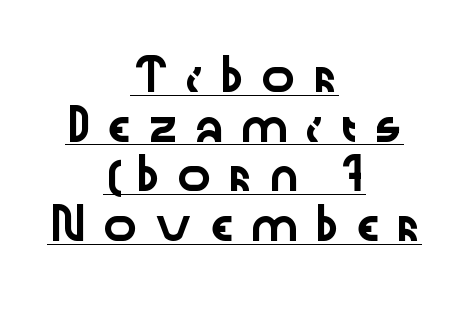
The image shows 29 px wide sans-serif type, upright; set centered, line spacing 1.71x, unusually wide letter spacing (+0.44 em), underlined; low stroke contrast and a medium x-height.
